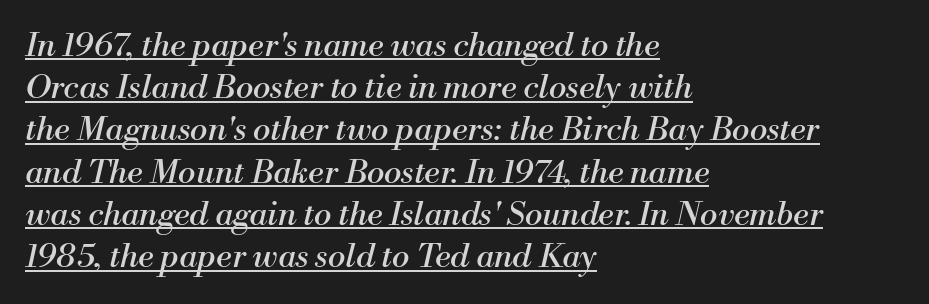
Q: Is the text bold? A: No.
Q: Is the text italic (slanted)? A: Yes, it leans right by about 13 degrees.
Q: Is the typeface a serif or a sans-serif typeface? A: Serif.
Q: Is the text underlined? A: Yes.
Q: How is the paragraph aligned? A: Left-aligned.
Q: Is the spacing between letters normal or unusually wide? A: Normal.
Q: Is the spacing between lines tight, normal or loose? A: Normal.
Q: Width (condensed, normal, or wide)? A: Normal.
Q: Stroke contrast? A: Medium.
Q: x-height? A: Small.
Q: Monospaced? A: No.
